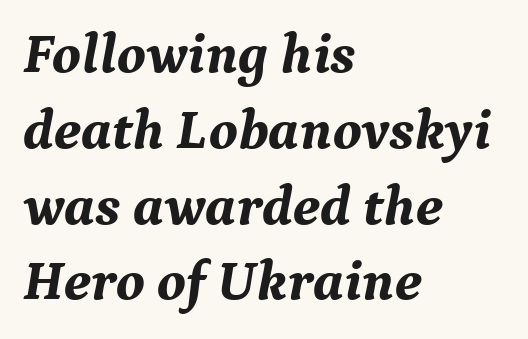
Note the varied advance widths — an 'i' is clearly narrower than an 'm'. The passage shown is typeset with a serif family. The letters sit at their default tracking, neither squeezed nor spread. Thick stems and heavy bowls — unmistakably bold.
